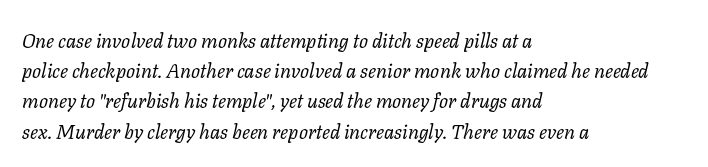
The image shows 20 px text type, italic (leaning right); set left-aligned, normal line spacing (1.51x), normal letter spacing, not underlined.
